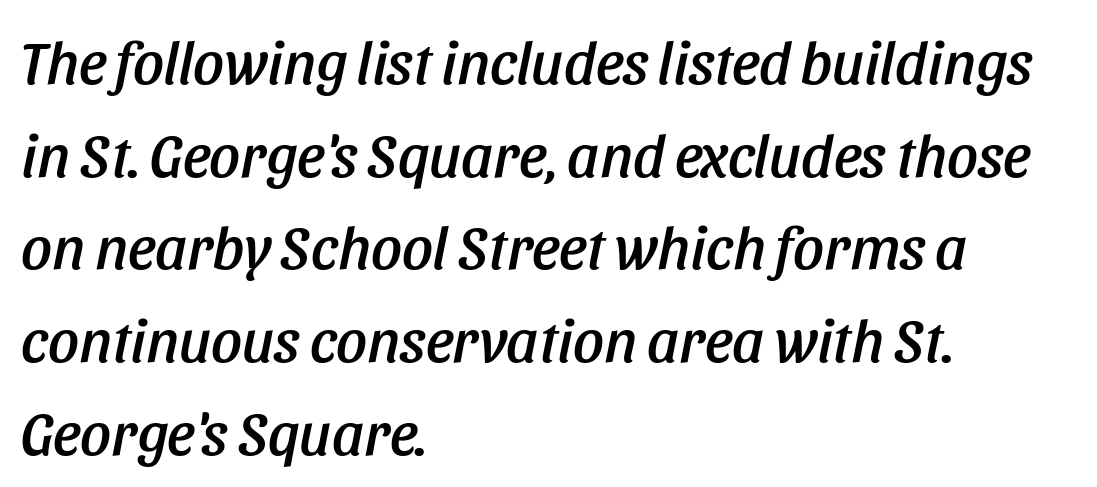
Q: Is the text italic (slanted)? A: Yes, it leans right by about 11 degrees.
Q: Is the text underlined? A: No.
Q: How is the paragraph aligned? A: Left-aligned.
Q: Is the spacing between letters normal or unusually wide? A: Normal.
Q: Is the spacing between lines tight, normal or loose? A: Normal.
Q: Width (condensed, normal, or wide)? A: Condensed.
Q: Stroke contrast? A: Low.
Q: x-height? A: Large.
Q: Monospaced? A: No.
